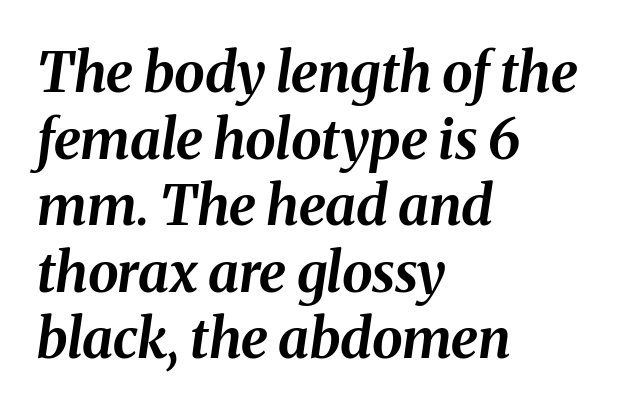
{"italic": "yes", "lean": "right", "slant_degrees": 8, "bold": "yes", "weight": "bold", "width": "normal", "stroke_contrast": "medium", "x_height": "medium", "monospaced": "no", "underline": "no", "align": "left", "line_spacing_ratio": 1.21, "letter_spacing": "normal", "letter_spacing_em": 0.0, "glyph_px": 55}
